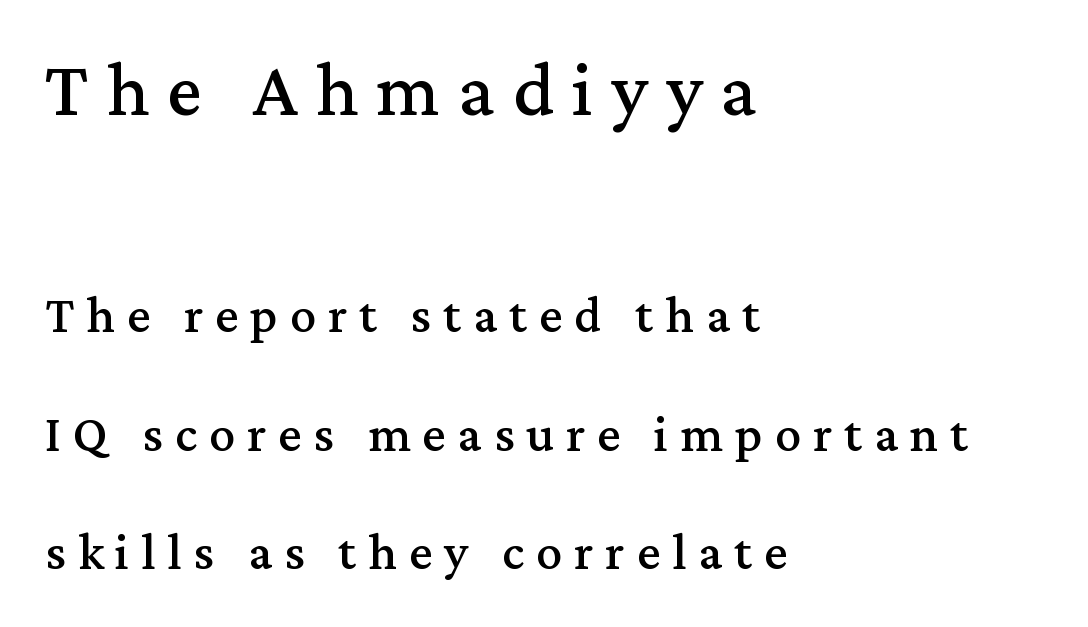
Large over small — that's the arrangement of the two blocks here. A typesetter would label this face a serif. This sample uses an upright cut, with every glyph sitting square on the baseline. Line beginnings align vertically; line endings do not. Rule under the text: the space is simply empty.
